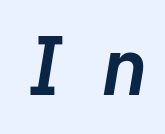
{"italic": "yes", "lean": "right", "slant_degrees": 9, "bold": "yes", "weight": "semibold", "width": "normal", "stroke_contrast": "low", "x_height": "medium", "monospaced": "no", "underline": "no", "letter_spacing": "wide", "letter_spacing_em": 0.5, "glyph_px": 79}
